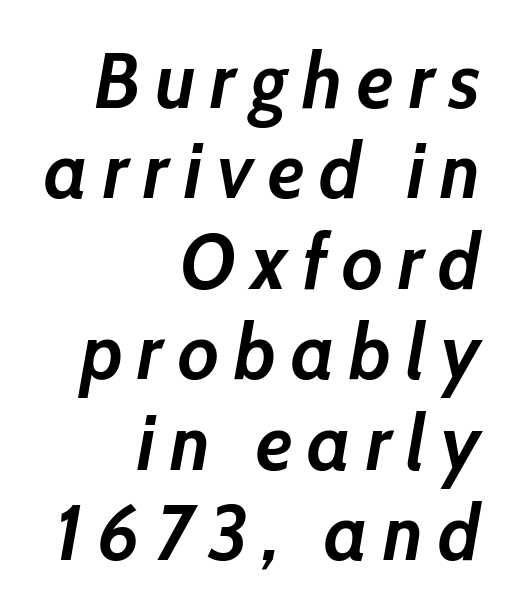
Observe the lean: these are italic letterforms. The specimen omits any rule beneath the text block's lines. These lines are set flush right with a ragged left edge. Do the characters align in a grid? No, the font is proportional. A dark, heavy texture on the line: the type is bold.
